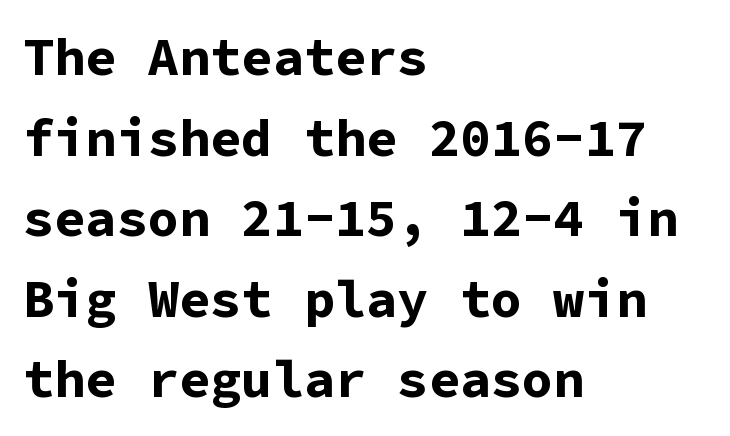
The image shows 52 px bold sans-serif type, upright, monospaced; set left-aligned, normal line spacing (1.55x), normal letter spacing, not underlined; low stroke contrast and a medium x-height.
